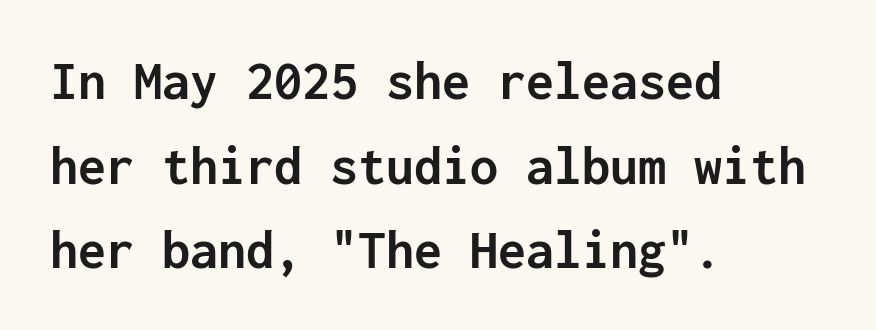
Q: Is the text bold? A: Yes.
Q: Is the text italic (slanted)? A: No, it is upright.
Q: Is the typeface a serif or a sans-serif typeface? A: Sans-serif.
Q: Is the text underlined? A: No.
Q: How is the paragraph aligned? A: Left-aligned.
Q: Is the spacing between letters normal or unusually wide? A: Normal.
Q: Is the spacing between lines tight, normal or loose? A: Normal.
Q: Width (condensed, normal, or wide)? A: Normal.
Q: Stroke contrast? A: Low.
Q: x-height? A: Medium.
Q: Monospaced? A: Yes.
